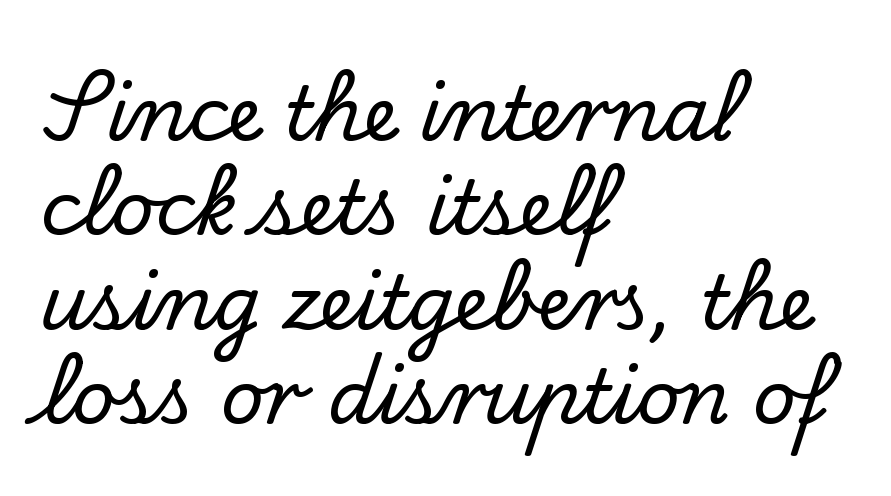
Leading: standard. The zone under the glyphs is completely vacant. Proportional: the letters do not fall into vertical columns. Is the block centered? No — it sits flush against the left margin. Glyph-to-glyph distance matches everyday printed text.
